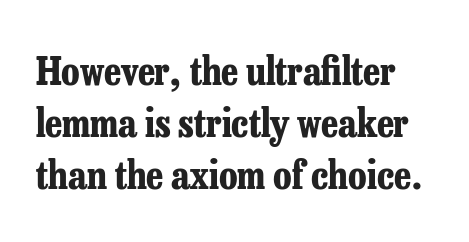
The image shows 39 px bold, condensed serif type, upright; set normal line spacing (1.33x), normal letter spacing, not underlined; low stroke contrast and a medium x-height.
